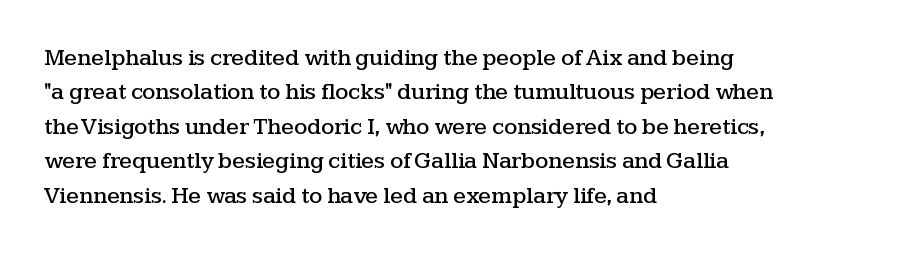
The specimen omits any rule beneath the text block's lines. The line-height multiplier appears to be the usual default. Posture: upright roman. The letters sit at their default tracking, neither squeezed nor spread.
